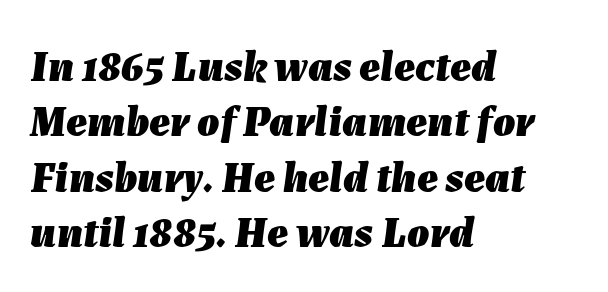
Notice how the stems are inclined rather than vertical — that's the hallmark of italics. The baseline area is clear. Casual observation: everything's shoved over to the left. The line-height multiplier appears to be the usual default. Glyph-to-glyph distance matches everyday printed text.
